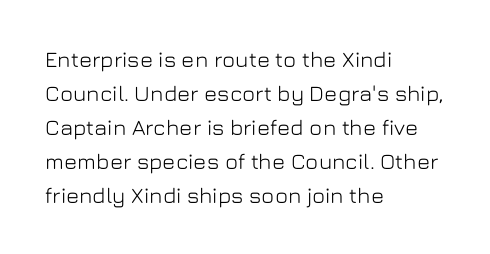
{"italic": "no", "underline": "no", "align": "left", "line_spacing": "normal", "line_spacing_ratio": 1.55, "letter_spacing": "normal", "letter_spacing_em": 0.0, "glyph_px": 22}
